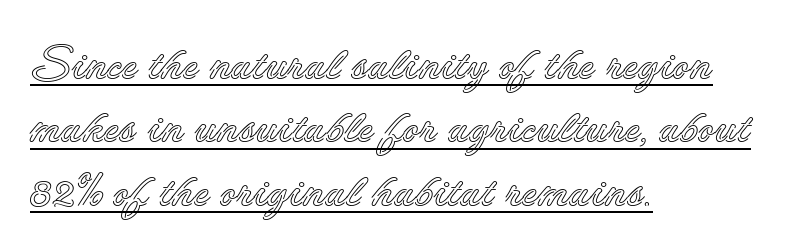
A typographer would call this underscored text. Line spacing here is normal. The horizontal fit of the characters is conventional and even. Alignment: flush left.
